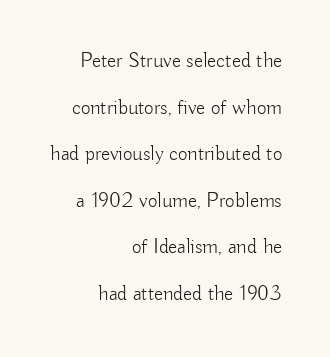
Ascenders rise straight up at ninety degrees. The words here are not underlined. Notice the wide empty band between every row — that's loose leading. The letterforms sit at book weight or below.
